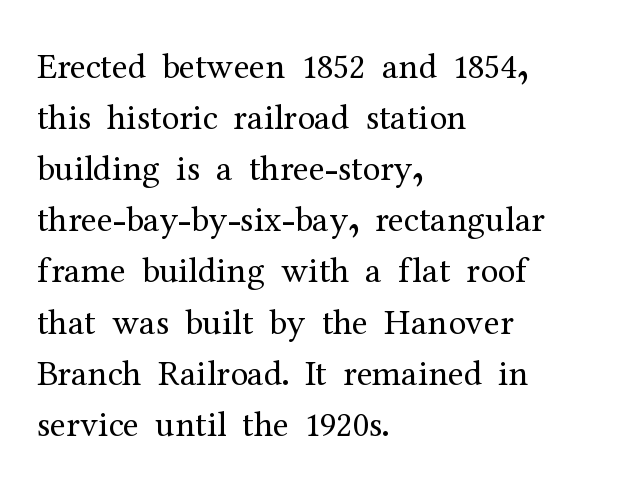
The type family on display is of the serif kind. There is no visible air inserted between adjacent glyphs. Note the varied advance widths — an 'i' is clearly narrower than an 'm'. Layout note: lines flush left. The foot of each line stays bare and open. Does the lettering tilt? It doesn't — this is upright.
